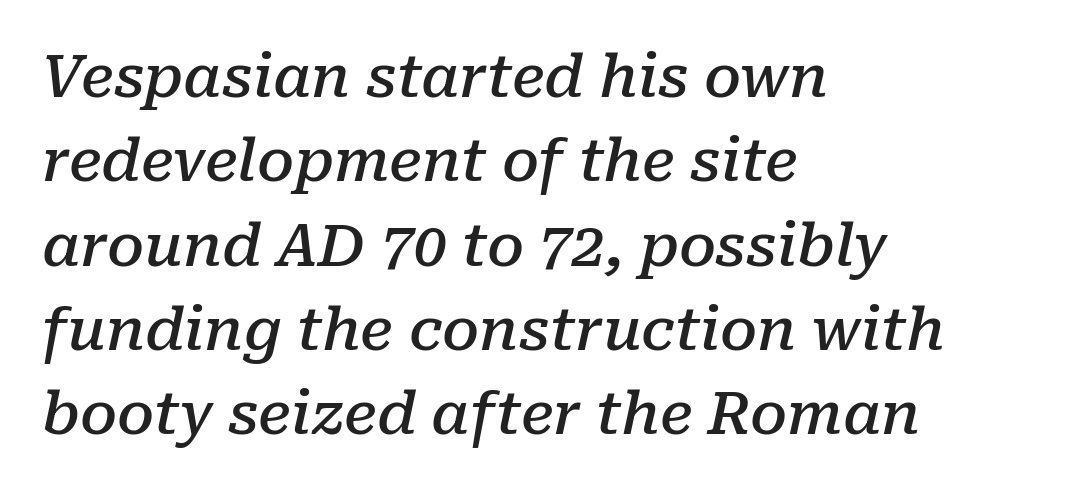
{"serif": "yes", "italic": "yes", "lean": "right", "slant_degrees": 10, "bold": "semi", "weight": "semibold", "width": "normal", "stroke_contrast": "low", "x_height": "medium", "monospaced": "no", "underline": "no", "align": "left", "line_spacing": "normal", "line_spacing_ratio": 1.43, "letter_spacing": "normal", "letter_spacing_em": 0.0, "glyph_px": 59}
